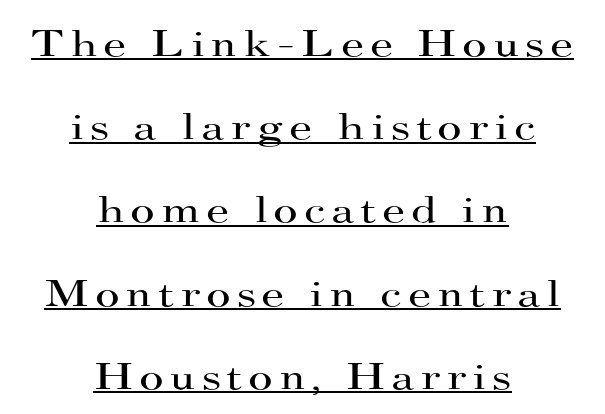
Q: Is the text bold? A: No.
Q: Is the text italic (slanted)? A: No, it is upright.
Q: Is the typeface a serif or a sans-serif typeface? A: Serif.
Q: Is the text underlined? A: Yes.
Q: How is the paragraph aligned? A: Centered.
Q: Is the spacing between lines tight, normal or loose? A: Loose.
Q: Width (condensed, normal, or wide)? A: Wide.
Q: Stroke contrast? A: High.
Q: x-height? A: Small.
Q: Monospaced? A: No.
